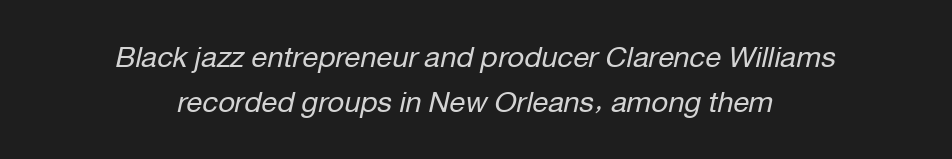
The image shows 29 px regular-weight type, italic (leaning right); set centered, normal line spacing (1.54x), normal letter spacing, not underlined; low stroke contrast and a medium x-height.
